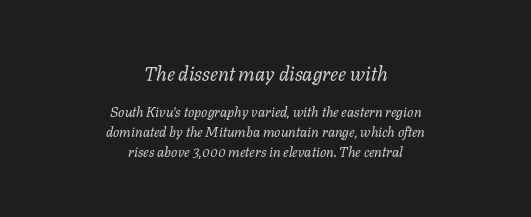
The image shows 20 px text type, italic (leaning right); set centered, normal line spacing (1.41x), normal letter spacing, not underlined; the first (top) block is 1.43x larger.
